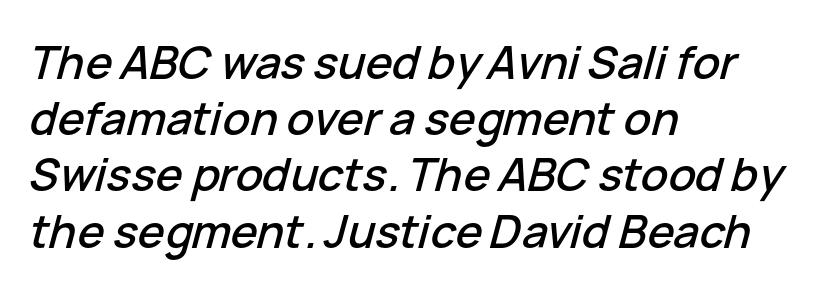
Alignment: flush left. Default kerning and tracking; the words read as compact shapes. This sample has the flowing, uneven cadence of proportional lettering. Would a proofreader flag this as italicized? Yes.
